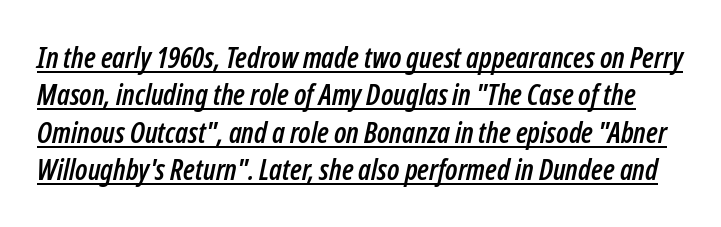
{"italic": "yes", "lean": "right", "slant_degrees": 12, "width": "condensed", "stroke_contrast": "low", "x_height": "medium", "monospaced": "no", "underline": "yes", "line_spacing": "normal", "line_spacing_ratio": 1.29, "letter_spacing": "normal", "letter_spacing_em": 0.0, "glyph_px": 29}
